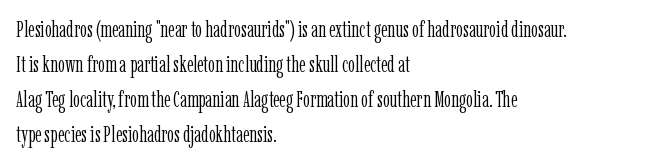
Every stem runs plumb, perpendicular to the baseline. Ink coverage per letter is moderate at most. Does extra space separate the letters? No, they use regular spacing. Line starts are locked; line ends wander. If you measured baseline to baseline, you'd find a middling distance.
